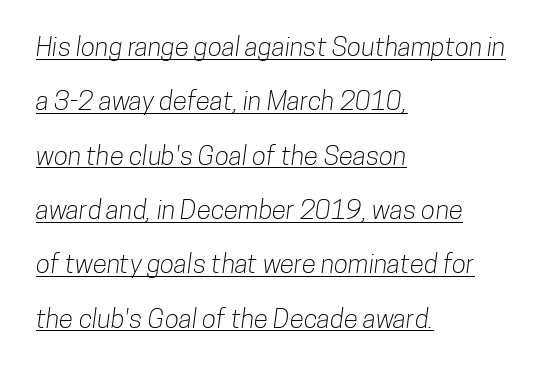
The image shows 26 px text type; set left-aligned, loose line spacing (2.09x), normal letter spacing, underlined.
